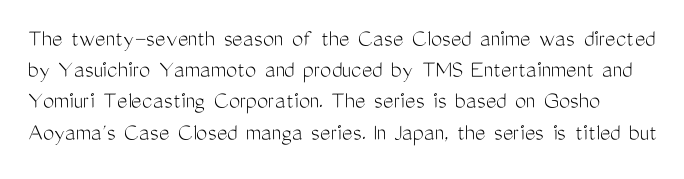
The image shows 25 px text type, upright; set normal line spacing (1.25x), normal letter spacing, not underlined.
